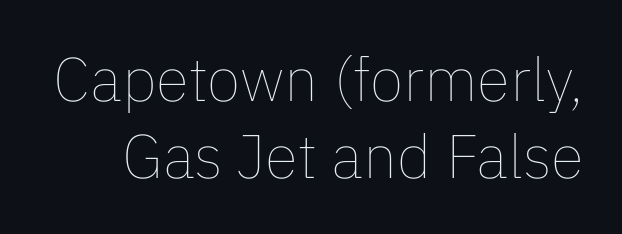
A quiet, ordinary-to-light weight characterises the typeface. This sample has the flowing, uneven cadence of proportional lettering. Leading: standard. Nope, not italic — everything's standing straight.
